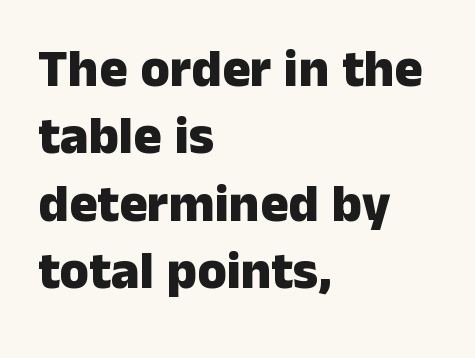
{"serif": "no", "italic": "no", "bold": "yes", "weight": "heavy", "width": "normal", "stroke_contrast": "low", "x_height": "medium", "monospaced": "no", "underline": "no", "align": "left", "line_spacing": "normal", "line_spacing_ratio": 1.27, "letter_spacing": "normal", "letter_spacing_em": 0.0, "glyph_px": 53}
